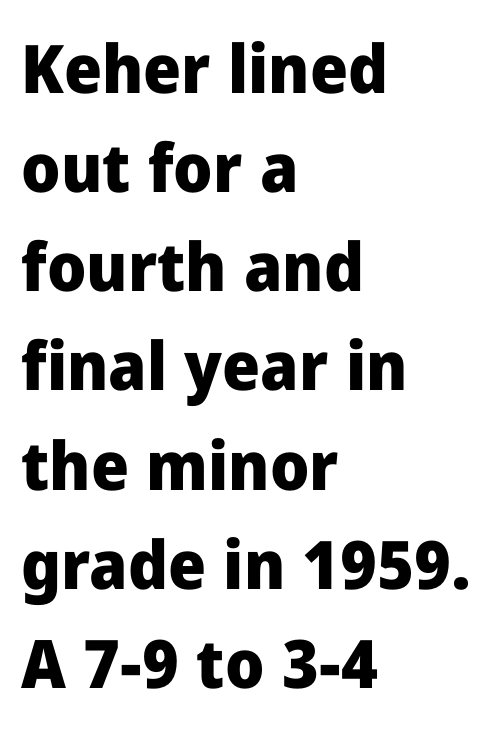
Q: Is the text bold? A: Yes.
Q: Is the text italic (slanted)? A: No, it is upright.
Q: Is the typeface a serif or a sans-serif typeface? A: Sans-serif.
Q: Is the text underlined? A: No.
Q: How is the paragraph aligned? A: Left-aligned.
Q: Is the spacing between letters normal or unusually wide? A: Normal.
Q: Is the spacing between lines tight, normal or loose? A: Normal.
Q: Width (condensed, normal, or wide)? A: Normal.
Q: Stroke contrast? A: Low.
Q: x-height? A: Medium.
Q: Monospaced? A: No.
